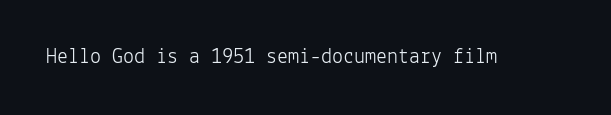
{"italic": "no", "bold": "no", "underline": "no", "letter_spacing": "normal", "letter_spacing_em": 0.0, "glyph_px": 22}
